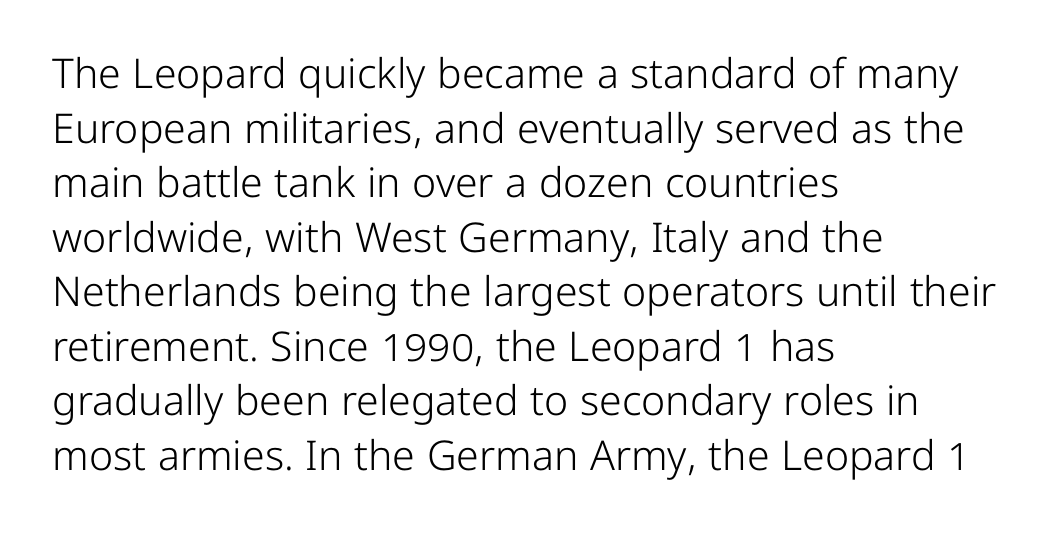
Q: Is the text bold? A: No.
Q: Is the text italic (slanted)? A: No, it is upright.
Q: Is the typeface a serif or a sans-serif typeface? A: Sans-serif.
Q: Is the text underlined? A: No.
Q: How is the paragraph aligned? A: Left-aligned.
Q: Is the spacing between letters normal or unusually wide? A: Normal.
Q: Is the spacing between lines tight, normal or loose? A: Normal.
Q: Width (condensed, normal, or wide)? A: Normal.
Q: Stroke contrast? A: Low.
Q: x-height? A: Medium.
Q: Monospaced? A: No.
